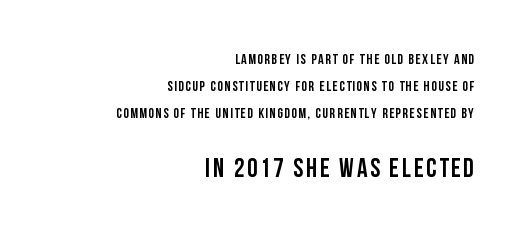
Whoever set this made the second block the dominant, larger element. Successive baselines arrive slowly, with a big drop between each. The typesetter chose a ragged-left arrangement here. The passage shown is emphatically bold. The letters stand upright; this is a roman face. The gap between lines stays unmarked.
